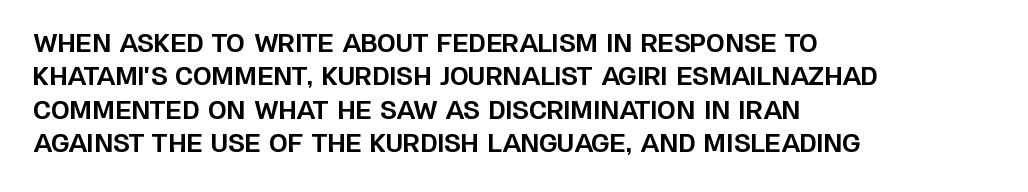
You can tell it's not italic because the verticals are truly vertical. Descender tails drop into unmarked territory. Baseline-to-baseline distance is the conventional proportion of letter height. Nobody touched the tracking dial on this one. Thick stems and heavy bowls — unmistakably bold. One-word summary of the alignment: left.
